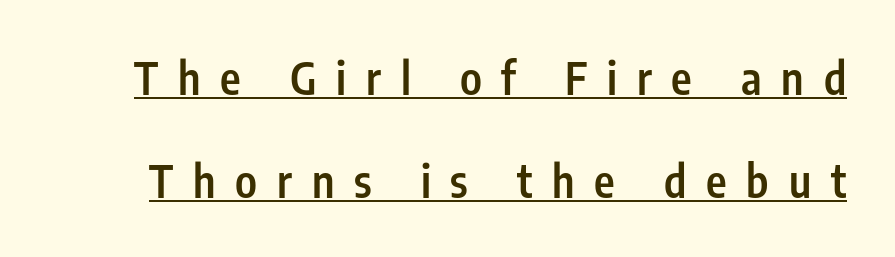
The image shows 44 px semibold, condensed sans-serif type, upright; set loose line spacing (2.34x), unusually wide letter spacing (+0.45 em), underlined; low stroke contrast and a medium x-height.
